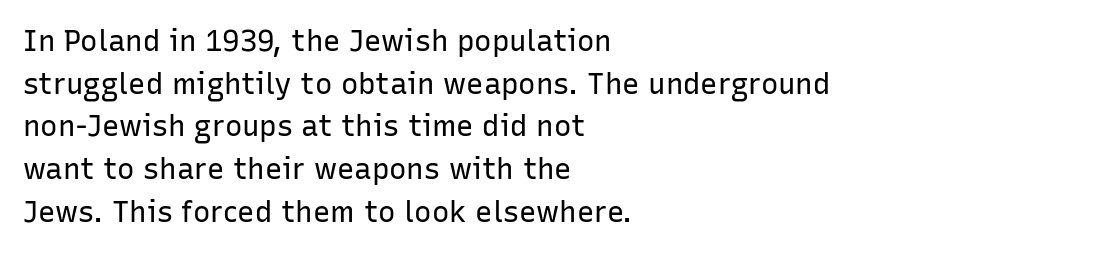
The specimen omits any rule beneath the text block's lines. This is sans-serif lettering, the kind often seen on screens and signage. Horizontally, the lines are justified to the leading edge only. Evenly set lines give the paragraph a standard silhouette. The specimen reads as upright at a glance. Stroke mass is kept to a normal reading level or below.
